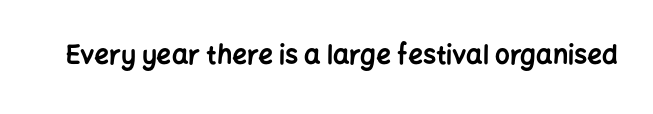
Q: Is the text bold? A: Yes.
Q: Is the text italic (slanted)? A: No, it is upright.
Q: Is the text underlined? A: No.
Q: Is the spacing between letters normal or unusually wide? A: Normal.
